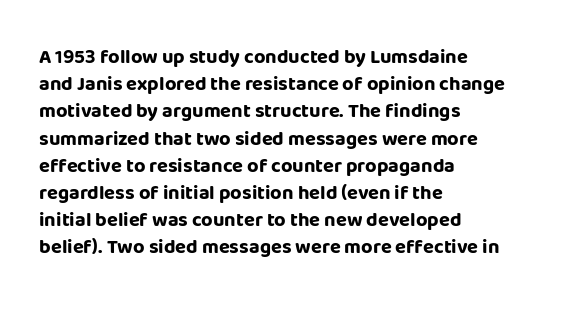
Q: Is the text bold? A: Yes.
Q: Is the text italic (slanted)? A: No, it is upright.
Q: Is the text underlined? A: No.
Q: How is the paragraph aligned? A: Left-aligned.
Q: Is the spacing between letters normal or unusually wide? A: Normal.
Q: Is the spacing between lines tight, normal or loose? A: Normal.
